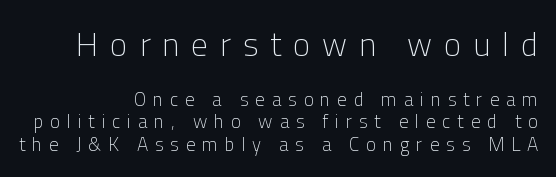
Letters have the restrained weight of plain body copy at most. This is the regular roman posture of the typeface. The face used here is proportionally spaced, like ordinary book or web type. How are the letters spaced? Widely, with obvious added tracking.
